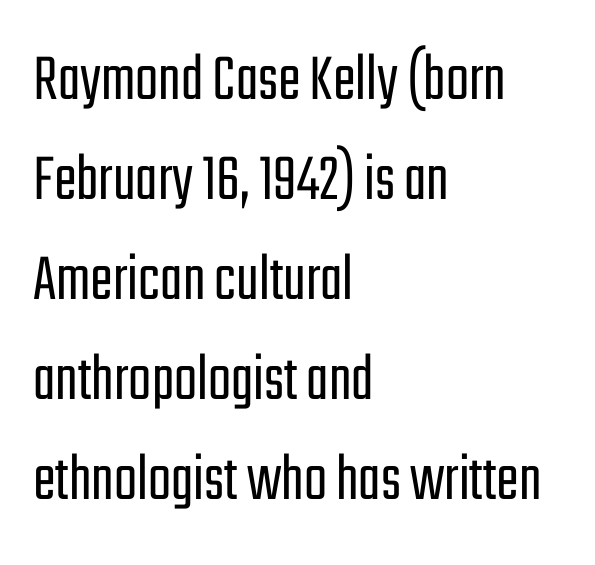
The characters are drawn with everyday or finer stroke widths. Standard letterfit; no display-style spreading of the glyphs. Line beginnings align vertically; line endings do not. This is sans-serif lettering, the kind often seen on screens and signage.
